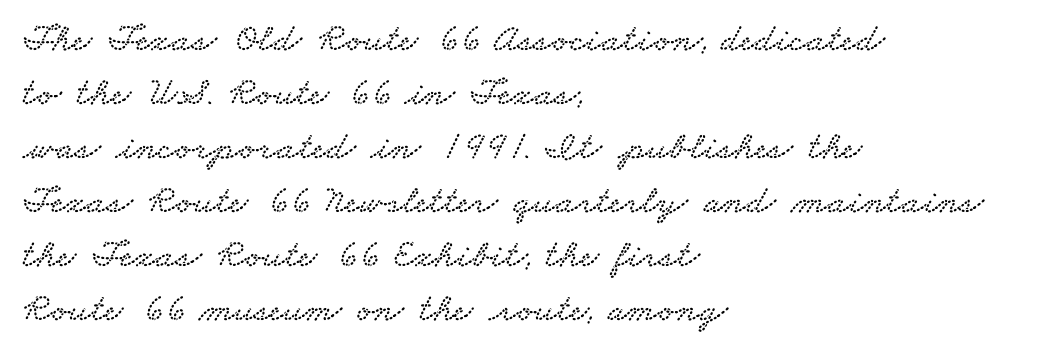
{"width": "wide", "stroke_contrast": "low", "x_height": "small", "monospaced": "no", "underline": "no", "align": "left", "line_spacing": "normal", "line_spacing_ratio": 1.35, "letter_spacing": "normal", "letter_spacing_em": 0.0, "glyph_px": 40}
